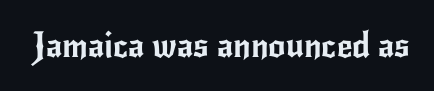
{"serif": "no", "italic": "no", "width": "normal", "stroke_contrast": "low", "x_height": "small", "monospaced": "no", "underline": "no", "letter_spacing": "normal", "letter_spacing_em": 0.0, "glyph_px": 34}
